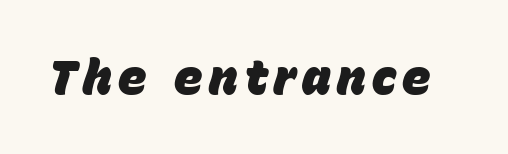
The image shows 48 px heavy type, italic (leaning right); set not underlined; low stroke contrast and a large x-height.
